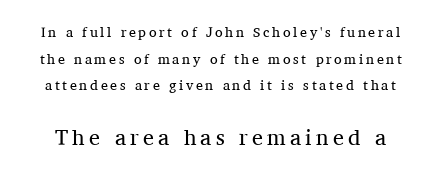
Q: Is the text bold? A: No.
Q: Is the text italic (slanted)? A: No, it is upright.
Q: Is the text underlined? A: No.
Q: Is the spacing between lines tight, normal or loose? A: Loose.
Q: Which block of text is set in a larger size, the first (top) or the second (bottom)? A: The second (bottom) one.
